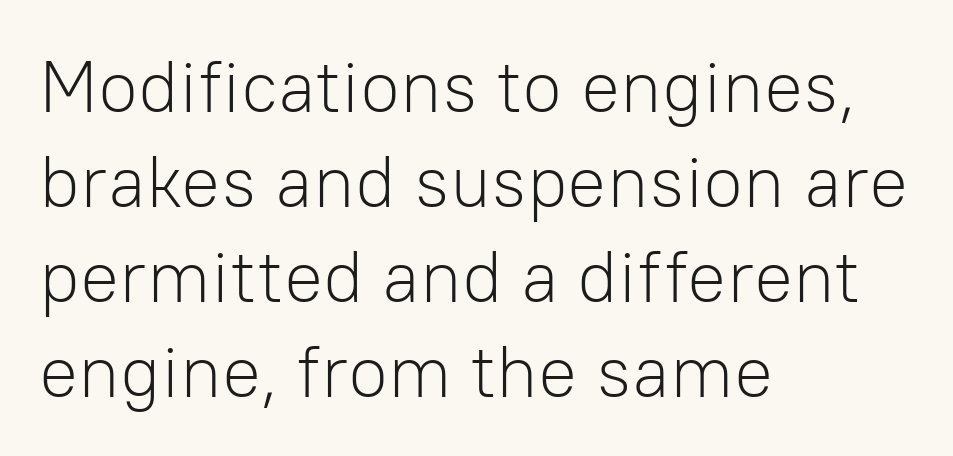
Italic: no, the glyphs are upright roman. Rows of type keep a routine distance in the vertical direction. The compositor pushed each line to the left boundary. Does extra space separate the letters? No, they use regular spacing. No chunkiness to these letters — they're not bold.
